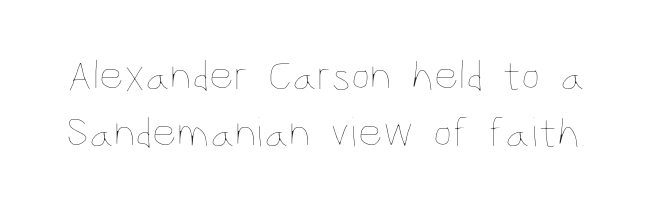
Q: Is the text bold? A: No.
Q: Is the text italic (slanted)? A: No, it is upright.
Q: Is the text underlined? A: No.
Q: Is the spacing between letters normal or unusually wide? A: Normal.
Q: Is the spacing between lines tight, normal or loose? A: Normal.
Q: Width (condensed, normal, or wide)? A: Condensed.
Q: Stroke contrast? A: Low.
Q: x-height? A: Large.
Q: Monospaced? A: No.
